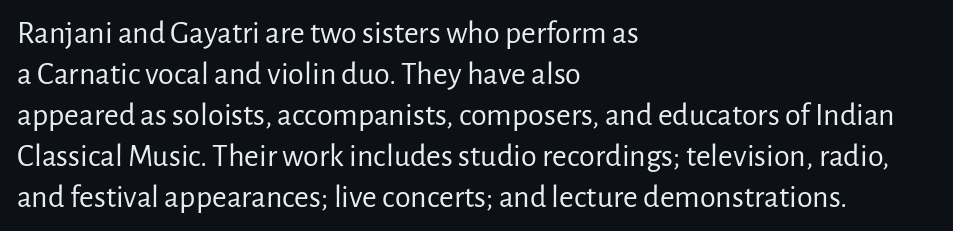
{"serif": "no", "italic": "no", "bold": "no", "weight": "regular", "width": "normal", "stroke_contrast": "low", "x_height": "medium", "monospaced": "no", "underline": "no", "align": "left", "line_spacing": "normal", "line_spacing_ratio": 1.28, "letter_spacing": "normal", "letter_spacing_em": 0.0, "glyph_px": 32}
